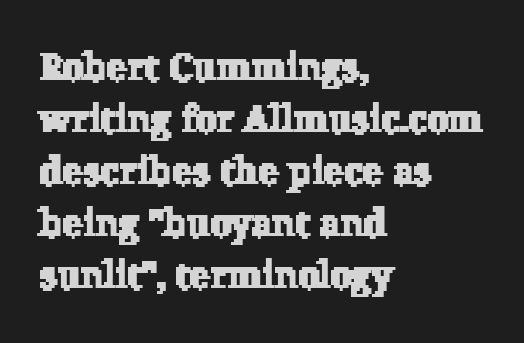
The characters display serif detailing at their extremities. Nothing unusual about the tracking: characters are spaced as the font intends. A normal amount of white space separates one row of letters from the next. These lines are rendered in a variable-pitch font. Is the block centered? No — it sits flush against the left margin. The baseline area is clear.
